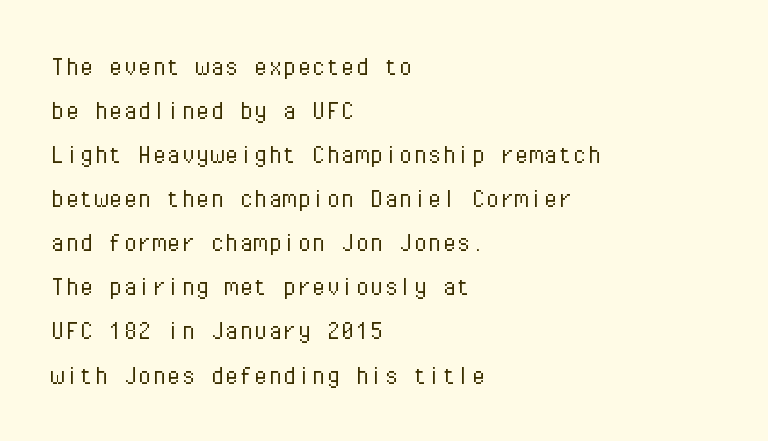
The image shows 29 px light sans-serif type, upright, monospaced; set left-aligned, normal line spacing (1.52x), normal letter spacing, not underlined; low stroke contrast and a medium x-height.
